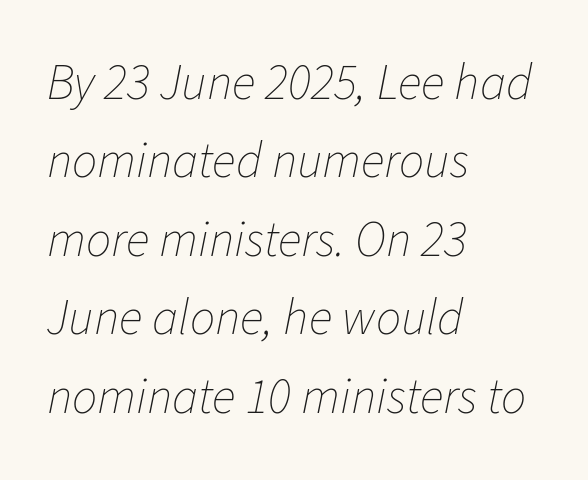
{"italic": "yes", "lean": "right", "slant_degrees": 11, "bold": "no", "weight": "thin", "width": "normal", "stroke_contrast": "low", "x_height": "medium", "monospaced": "no", "underline": "no", "align": "left", "line_spacing": "normal", "line_spacing_ratio": 1.57, "letter_spacing": "normal", "letter_spacing_em": 0.0, "glyph_px": 50}
